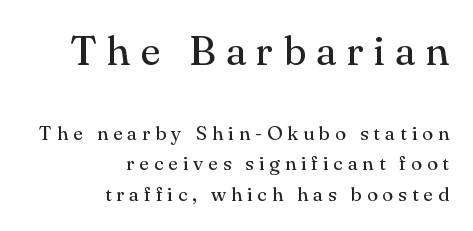
Does the type have serifs? Yes, each stem ends in a small foot. Words float on clear page, feet unadorned. Vertical strokes here are truly vertical. Larger block? The one above; the one below is distinctly smaller. Do the characters align in a grid? No, the font is proportional.
